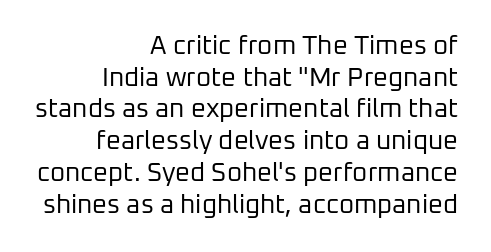
{"italic": "no", "bold": "no", "underline": "no", "align": "right", "line_spacing_ratio": 1.22, "letter_spacing": "normal", "letter_spacing_em": 0.0, "glyph_px": 26}
